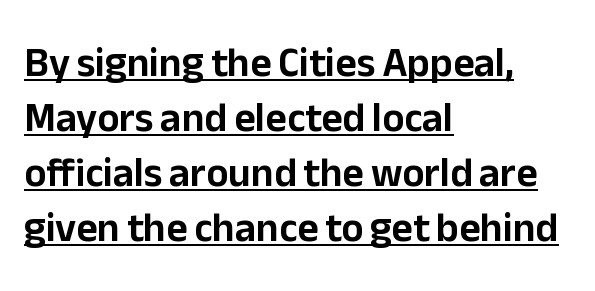
Evenly set lines give the paragraph a standard silhouette. Note the varied advance widths — an 'i' is clearly narrower than an 'm'. Each letter's strokes conclude bluntly, with no projecting serifs. You can see a thin bar hugging the bottom of the glyphs. The lines are quadded left. Tracking value appears to be zero — textbook default spacing.
